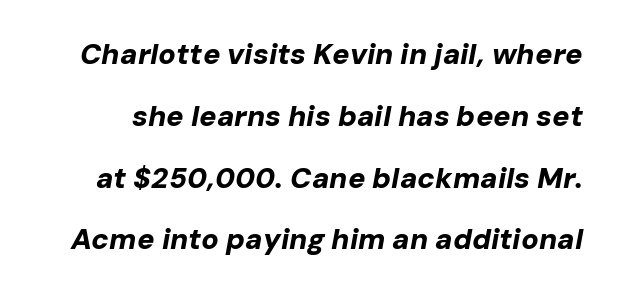
Q: Is the text bold? A: Yes.
Q: Is the text italic (slanted)? A: Yes, it leans right by about 10 degrees.
Q: Is the text underlined? A: No.
Q: Is the spacing between letters normal or unusually wide? A: Normal.
Q: Is the spacing between lines tight, normal or loose? A: Loose.
Q: Width (condensed, normal, or wide)? A: Normal.
Q: Stroke contrast? A: Low.
Q: x-height? A: Medium.
Q: Monospaced? A: No.
